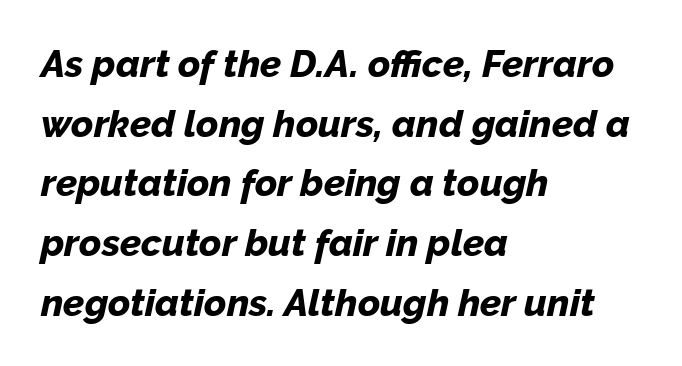
{"italic": "yes", "lean": "right", "slant_degrees": 12, "bold": "yes", "weight": "bold", "width": "normal", "stroke_contrast": "low", "x_height": "medium", "monospaced": "no", "underline": "no", "align": "left", "line_spacing": "normal", "line_spacing_ratio": 1.57, "letter_spacing": "normal", "letter_spacing_em": 0.0, "glyph_px": 38}
